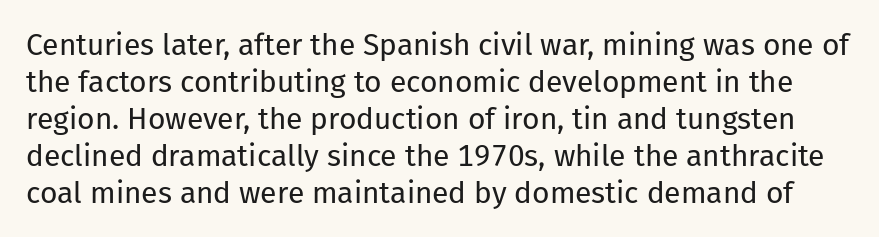
Q: Is the text bold? A: No.
Q: Is the text italic (slanted)? A: No, it is upright.
Q: Is the typeface a serif or a sans-serif typeface? A: Sans-serif.
Q: Is the text underlined? A: No.
Q: Is the spacing between letters normal or unusually wide? A: Normal.
Q: Width (condensed, normal, or wide)? A: Normal.
Q: Stroke contrast? A: Low.
Q: x-height? A: Medium.
Q: Monospaced? A: No.
